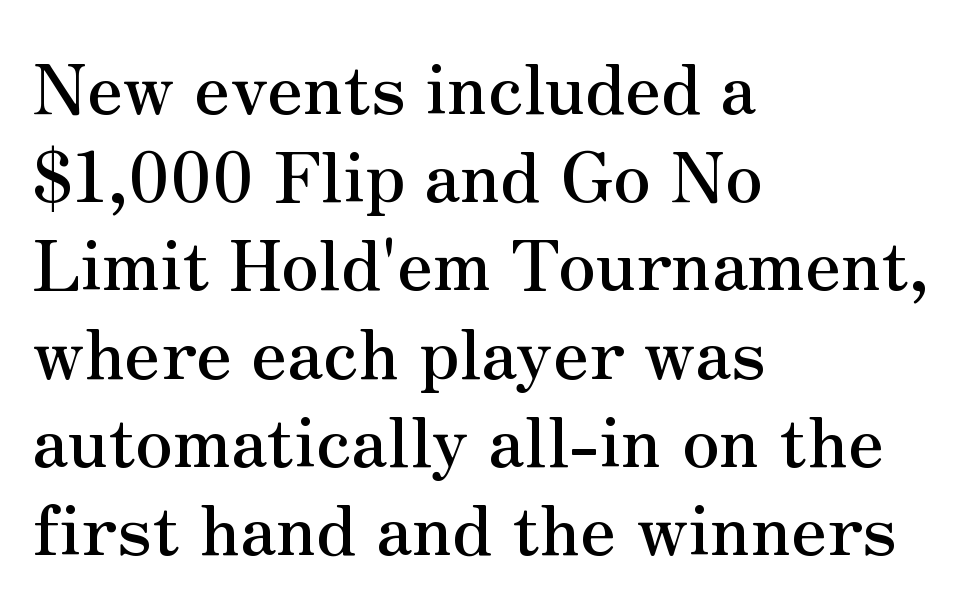
Q: Is the text italic (slanted)? A: No, it is upright.
Q: Is the typeface a serif or a sans-serif typeface? A: Serif.
Q: Is the text underlined? A: No.
Q: How is the paragraph aligned? A: Left-aligned.
Q: Is the spacing between letters normal or unusually wide? A: Normal.
Q: Is the spacing between lines tight, normal or loose? A: Normal.
Q: Width (condensed, normal, or wide)? A: Normal.
Q: Stroke contrast? A: Medium.
Q: x-height? A: Small.
Q: Monospaced? A: No.
